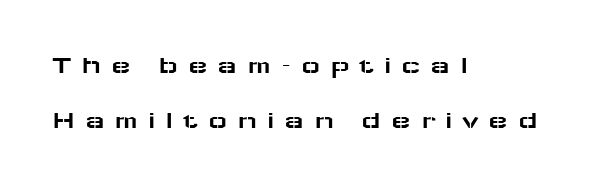
The image shows 26 px text type, upright; set left-aligned, loose line spacing (2.11x), unusually wide letter spacing (+0.37 em), not underlined.
